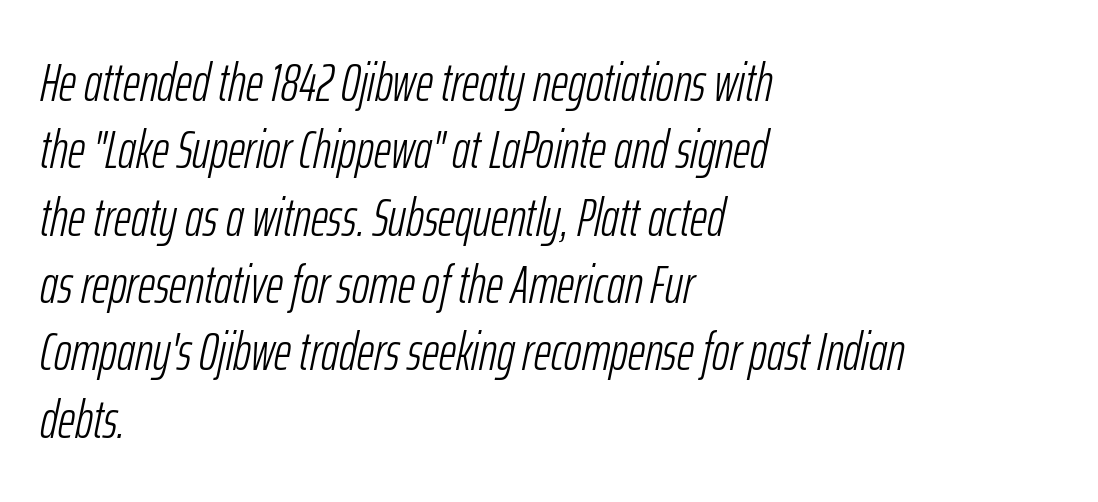
Q: Is the text bold? A: No.
Q: Is the text italic (slanted)? A: Yes, it leans right by about 12 degrees.
Q: Is the text underlined? A: No.
Q: How is the paragraph aligned? A: Left-aligned.
Q: Is the spacing between letters normal or unusually wide? A: Normal.
Q: Is the spacing between lines tight, normal or loose? A: Normal.
Q: Width (condensed, normal, or wide)? A: Condensed.
Q: Stroke contrast? A: Low.
Q: x-height? A: Medium.
Q: Monospaced? A: No.
